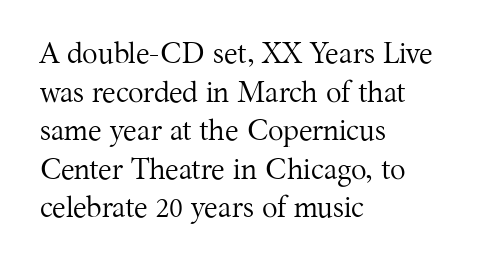
The image shows 29 px regular-weight serif type, upright; set left-aligned, normal line spacing (1.33x), normal letter spacing, not underlined; medium stroke contrast and a medium x-height.
